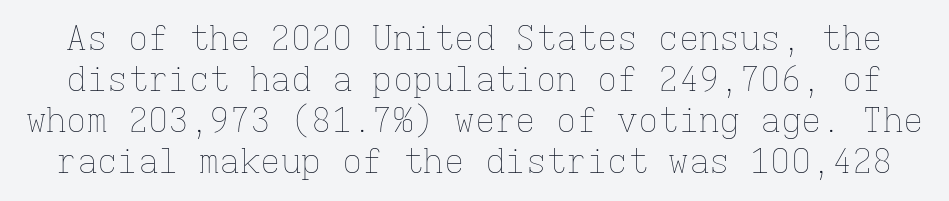
Q: Is the text bold? A: No.
Q: Is the text italic (slanted)? A: No, it is upright.
Q: Is the text underlined? A: No.
Q: Is the spacing between letters normal or unusually wide? A: Normal.
Q: Width (condensed, normal, or wide)? A: Normal.
Q: Stroke contrast? A: Low.
Q: x-height? A: Medium.
Q: Monospaced? A: Yes.
